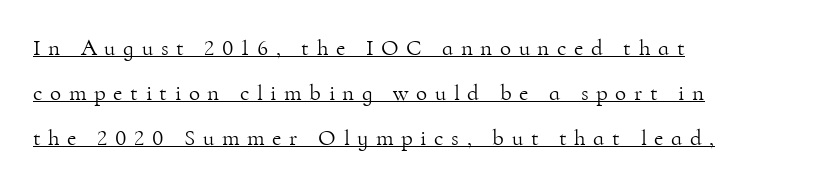
The image shows 23 px text type, upright; set left-aligned, loose line spacing (1.95x), unusually wide letter spacing (+0.33 em), underlined.
